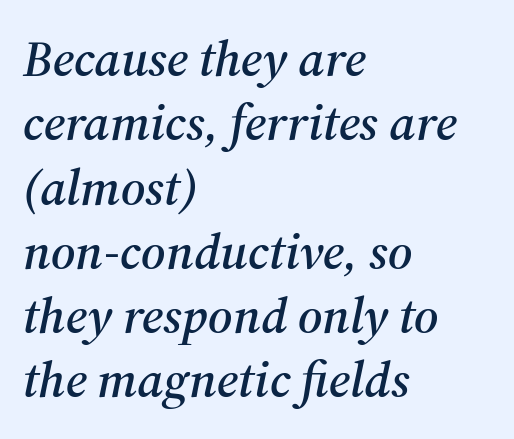
{"serif": "yes", "italic": "yes", "lean": "right", "slant_degrees": 12, "width": "normal", "stroke_contrast": "medium", "x_height": "medium", "monospaced": "no", "underline": "no", "align": "left", "line_spacing": "normal", "line_spacing_ratio": 1.26, "letter_spacing": "normal", "letter_spacing_em": 0.0, "glyph_px": 51}
